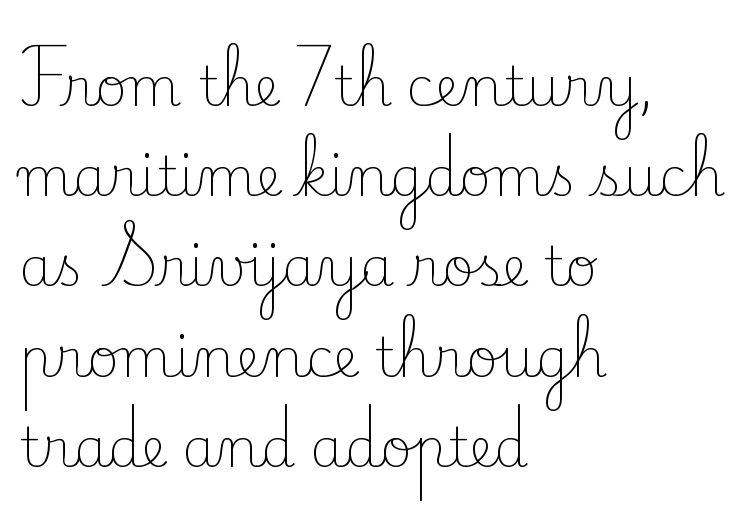
This sample has the flowing, uneven cadence of proportional lettering. Observe the ordinary spacing: letters are neighbours, not strangers. No letter is thick-stroked: the sample isn't bold. Regarding serifs, this sample has them. Summary of vertical rhythm: regular, with standard interline spacing.
